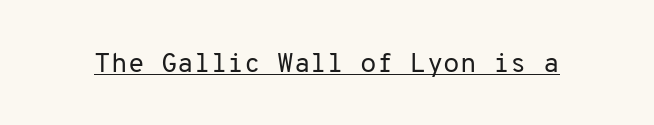
Vertical stems look standard width or narrower in stroke. This sample carries an underscore along the baseline area. Notice how the stems are strictly vertical — no italics here. Spacing between characters is what you'd get straight out of the box.
